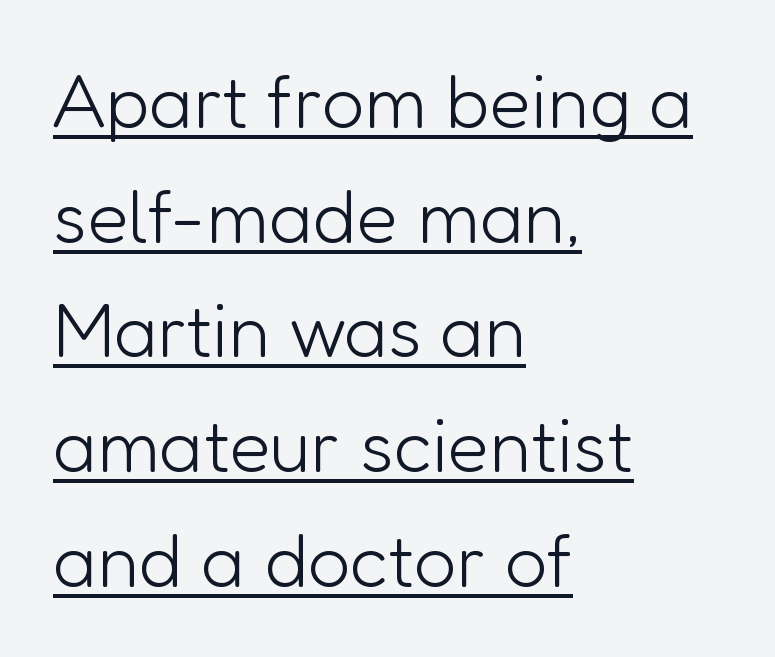
The line texture is even and compact thanks to regular tracking. Each letter keeps its own natural width here, so spacing adapts to shape. Regular leading. Grotesque or geometric, the face here clearly has no serifs. The sample's only ornament is a line tracing under the words.
